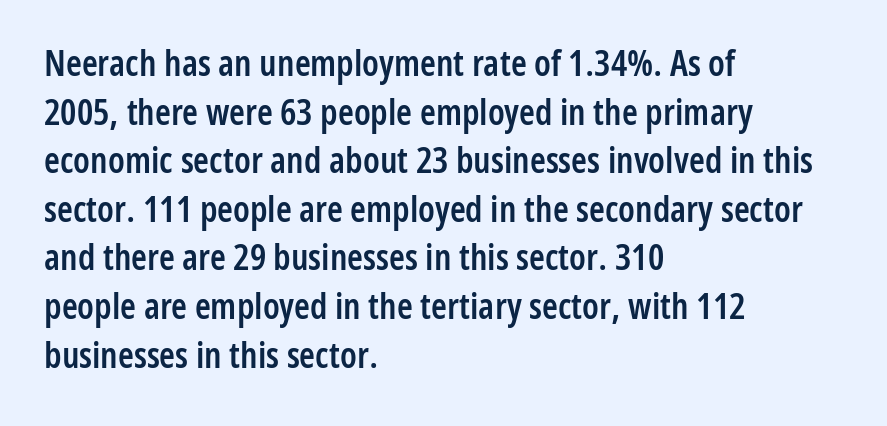
{"serif": "no", "italic": "no", "bold": "semi", "weight": "semibold", "width": "condensed", "stroke_contrast": "low", "x_height": "medium", "monospaced": "no", "underline": "no", "align": "left", "line_spacing": "normal", "line_spacing_ratio": 1.35, "letter_spacing": "normal", "letter_spacing_em": 0.0, "glyph_px": 36}
